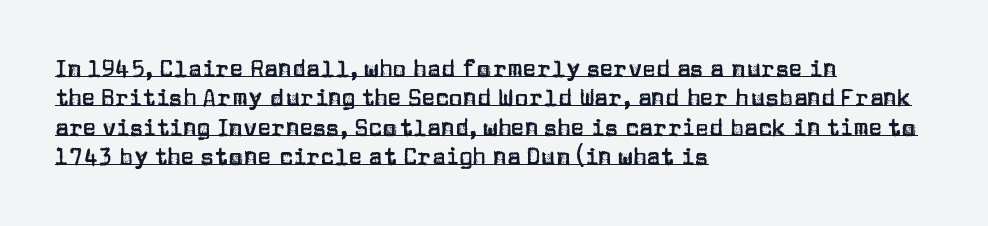
Posture: upright roman. The rendering uses a moderate line-height, typical for paragraphs. The line texture is even and compact thanks to regular tracking. Line beginnings align vertically; line endings do not. In designer terms, the underline attribute is active on this setting.
